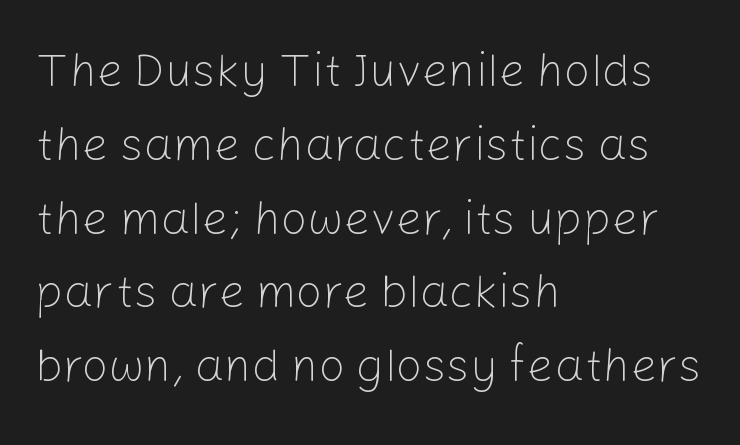
Q: Is the text bold? A: No.
Q: Is the text italic (slanted)? A: No, it is upright.
Q: Is the typeface a serif or a sans-serif typeface? A: Sans-serif.
Q: Is the text underlined? A: No.
Q: How is the paragraph aligned? A: Left-aligned.
Q: Is the spacing between letters normal or unusually wide? A: Normal.
Q: Is the spacing between lines tight, normal or loose? A: Normal.
Q: Width (condensed, normal, or wide)? A: Normal.
Q: Stroke contrast? A: Low.
Q: x-height? A: Medium.
Q: Monospaced? A: No.
